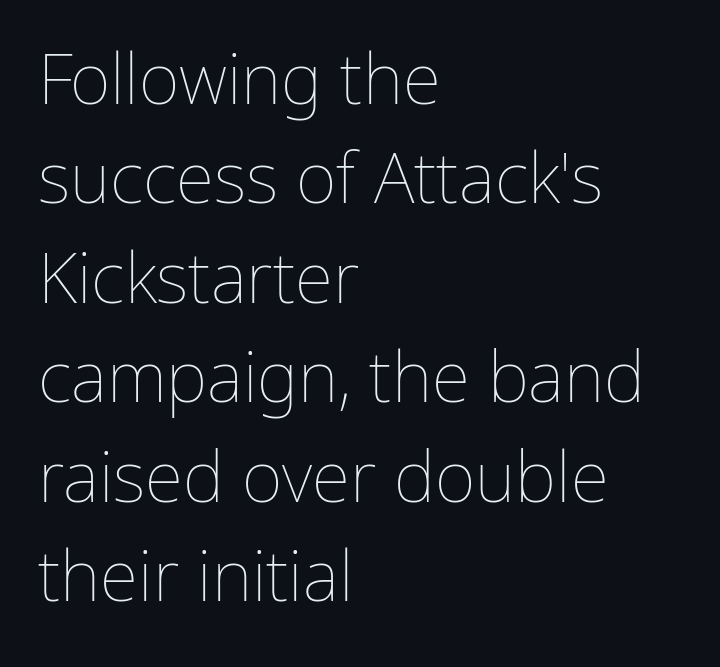
Q: Is the text bold? A: No.
Q: Is the text italic (slanted)? A: No, it is upright.
Q: Is the text underlined? A: No.
Q: How is the paragraph aligned? A: Left-aligned.
Q: Is the spacing between letters normal or unusually wide? A: Normal.
Q: Is the spacing between lines tight, normal or loose? A: Normal.
Q: Width (condensed, normal, or wide)? A: Normal.
Q: Stroke contrast? A: Low.
Q: x-height? A: Medium.
Q: Monospaced? A: No.
